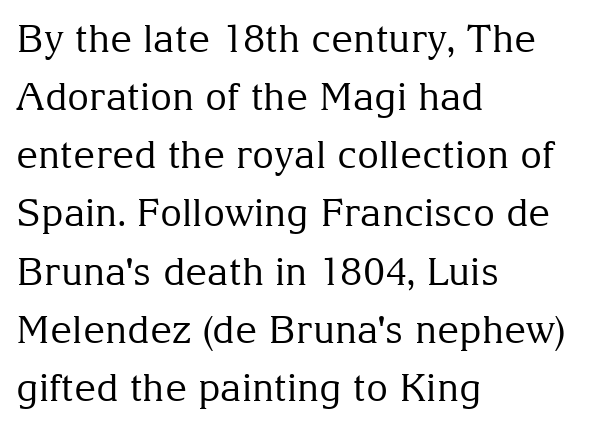
Q: Is the text bold? A: No.
Q: Is the text italic (slanted)? A: No, it is upright.
Q: Is the typeface a serif or a sans-serif typeface? A: Serif.
Q: Is the text underlined? A: No.
Q: How is the paragraph aligned? A: Left-aligned.
Q: Is the spacing between letters normal or unusually wide? A: Normal.
Q: Is the spacing between lines tight, normal or loose? A: Normal.
Q: Width (condensed, normal, or wide)? A: Normal.
Q: Stroke contrast? A: Medium.
Q: x-height? A: Medium.
Q: Monospaced? A: No.
